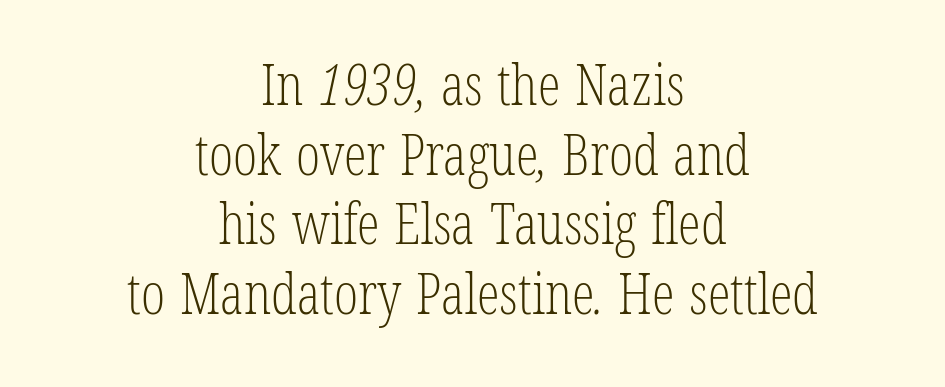
Q: Is the text bold? A: No.
Q: Is the typeface a serif or a sans-serif typeface? A: Serif.
Q: Is the text underlined? A: No.
Q: How is the paragraph aligned? A: Centered.
Q: Is the spacing between letters normal or unusually wide? A: Normal.
Q: Width (condensed, normal, or wide)? A: Condensed.
Q: Stroke contrast? A: Low.
Q: x-height? A: Medium.
Q: Monospaced? A: No.
